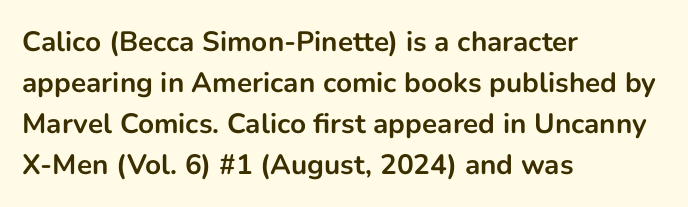
Q: Is the text bold? A: Yes.
Q: Is the text italic (slanted)? A: No, it is upright.
Q: Is the typeface a serif or a sans-serif typeface? A: Sans-serif.
Q: Is the text underlined? A: No.
Q: How is the paragraph aligned? A: Left-aligned.
Q: Is the spacing between letters normal or unusually wide? A: Normal.
Q: Is the spacing between lines tight, normal or loose? A: Normal.
Q: Width (condensed, normal, or wide)? A: Normal.
Q: Stroke contrast? A: Low.
Q: x-height? A: Medium.
Q: Monospaced? A: No.
